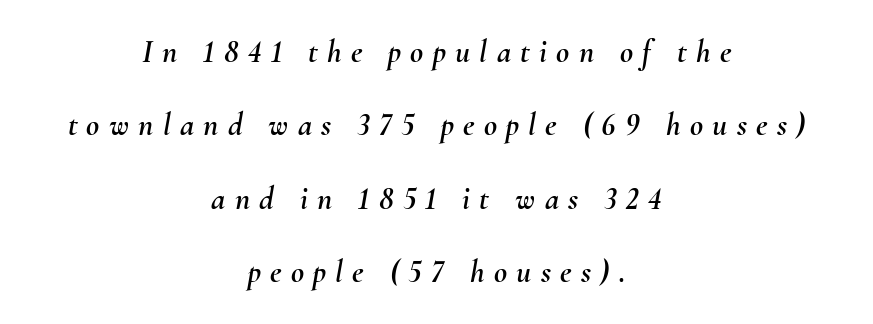
{"italic": "yes", "lean": "right", "slant_degrees": 10, "width": "normal", "stroke_contrast": "medium", "x_height": "small", "monospaced": "no", "underline": "no", "align": "center", "line_spacing": "loose", "line_spacing_ratio": 2.29, "letter_spacing": "wide", "letter_spacing_em": 0.29, "glyph_px": 32}
